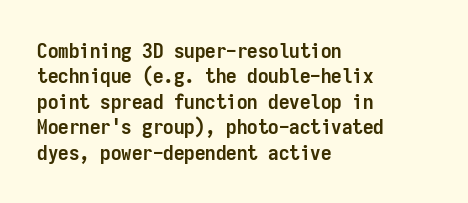
The gaps between neighbouring characters are ordinary and unremarkable. Heavy, bold letterforms. Posture: straight, roman, zero tilt. Caption: multi-line text, flush left, ragged right. Clear beneath every line of the passage.
